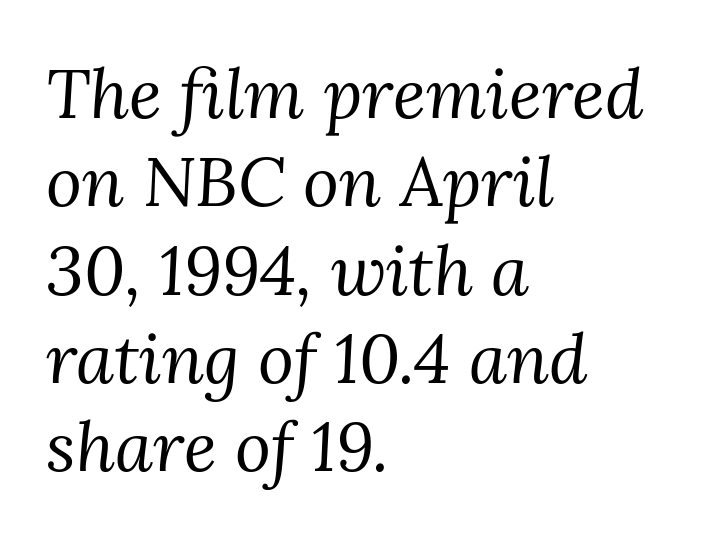
Each line starts at the same left margin while the right side varies. Vertical spacing — default. Each letter keeps its own natural width here, so spacing adapts to shape. The letters carry serifs — small finishing strokes at the ends of their stems.
